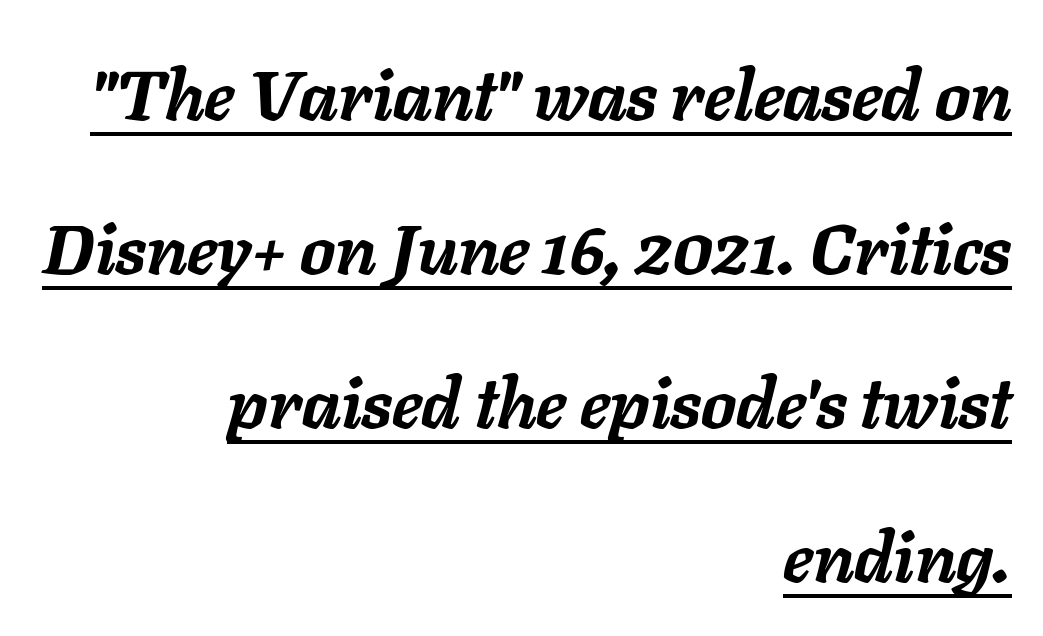
{"italic": "yes", "lean": "right", "slant_degrees": 11, "bold": "yes", "weight": "semibold", "width": "normal", "stroke_contrast": "low", "x_height": "medium", "monospaced": "no", "underline": "yes", "align": "right", "line_spacing": "loose", "line_spacing_ratio": 2.2, "letter_spacing": "normal", "letter_spacing_em": 0.0, "glyph_px": 70}
